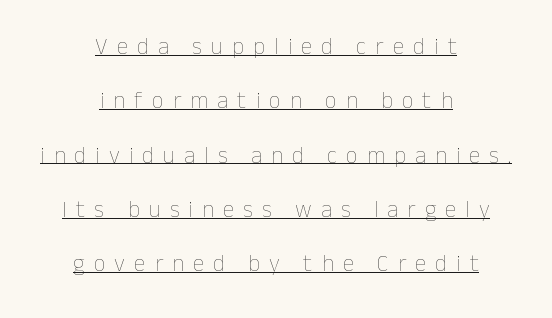
Q: Is the text bold? A: No.
Q: Is the text italic (slanted)? A: No, it is upright.
Q: Is the text underlined? A: Yes.
Q: How is the paragraph aligned? A: Centered.
Q: Is the spacing between letters normal or unusually wide? A: Unusually wide.
Q: Is the spacing between lines tight, normal or loose? A: Loose.
